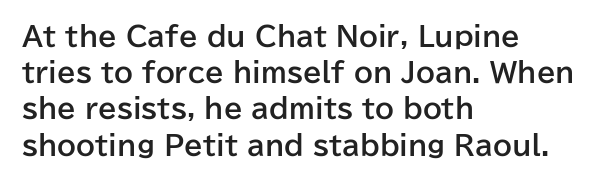
Does the weight exceed regular? Yes, all the way to bold. Inter-character spacing is left at the font's built-in metrics. If you drew a ruler down the left edge, every line would touch it. Only glyphs here, with clear space below each row. This sample keeps an unexceptional amount of space between lines.
